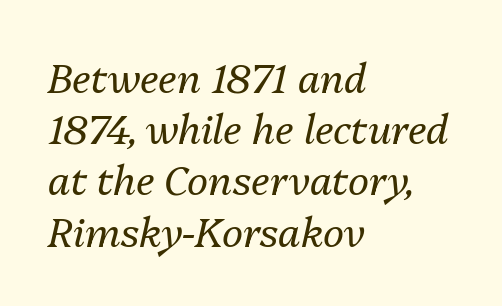
Q: Is the text bold? A: No.
Q: Is the text italic (slanted)? A: Yes, it leans right by about 13 degrees.
Q: Is the text underlined? A: No.
Q: How is the paragraph aligned? A: Left-aligned.
Q: Is the spacing between letters normal or unusually wide? A: Normal.
Q: Is the spacing between lines tight, normal or loose? A: Normal.
Q: Width (condensed, normal, or wide)? A: Normal.
Q: Stroke contrast? A: Medium.
Q: x-height? A: Medium.
Q: Monospaced? A: No.
